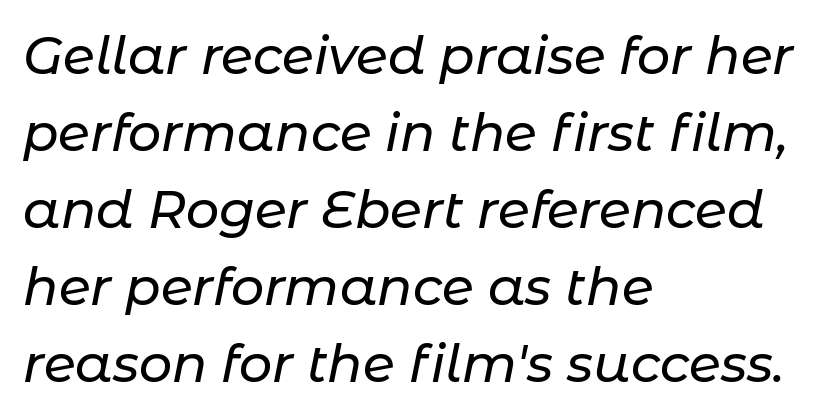
Q: Is the text italic (slanted)? A: Yes, it leans right by about 11 degrees.
Q: Is the text underlined? A: No.
Q: How is the paragraph aligned? A: Left-aligned.
Q: Is the spacing between letters normal or unusually wide? A: Normal.
Q: Is the spacing between lines tight, normal or loose? A: Normal.
Q: Width (condensed, normal, or wide)? A: Normal.
Q: Stroke contrast? A: Low.
Q: x-height? A: Medium.
Q: Monospaced? A: No.
